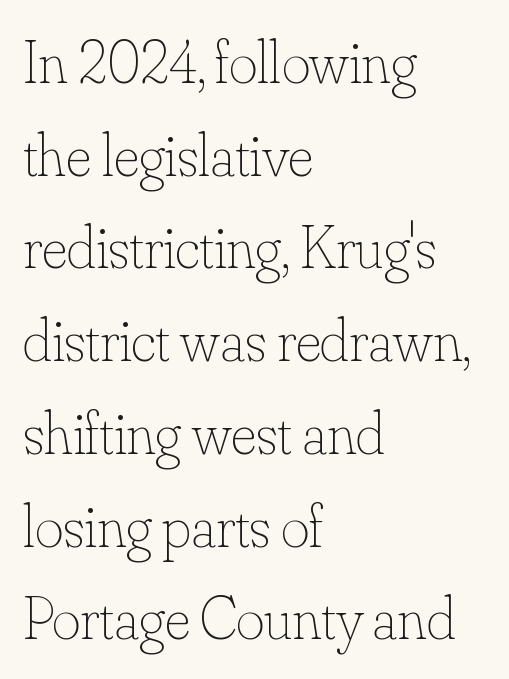
These lines keep a tight, regular rhythm from letter to letter. Character widths vary here, with narrow letters taking less room than wide ones. Clear beneath every line of the passage. Weight: regular or lighter.
